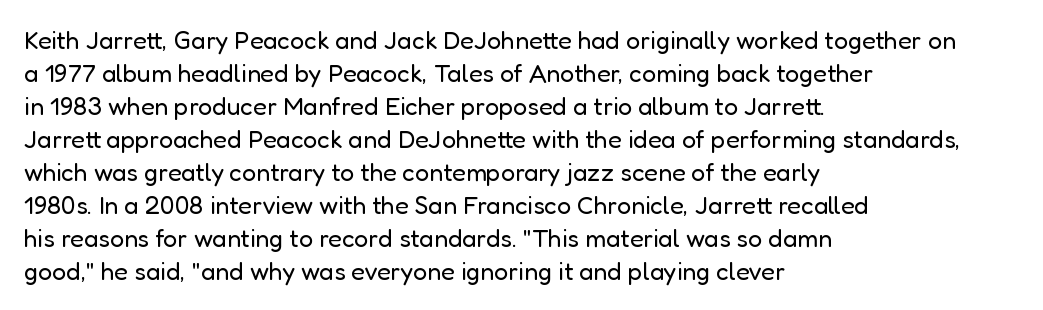
The image shows 25 px text type, upright; set left-aligned, normal line spacing (1.32x), normal letter spacing, not underlined.
